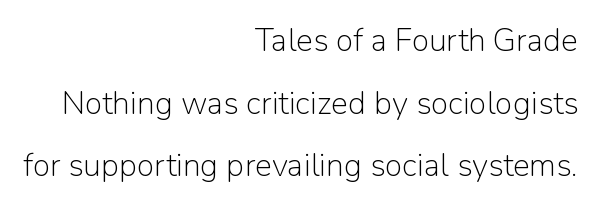
{"serif": "no", "italic": "no", "bold": "no", "weight": "light", "width": "normal", "stroke_contrast": "low", "x_height": "medium", "monospaced": "no", "underline": "no", "align": "right", "line_spacing": "loose", "line_spacing_ratio": 1.96, "letter_spacing": "normal", "letter_spacing_em": 0.0, "glyph_px": 32}
